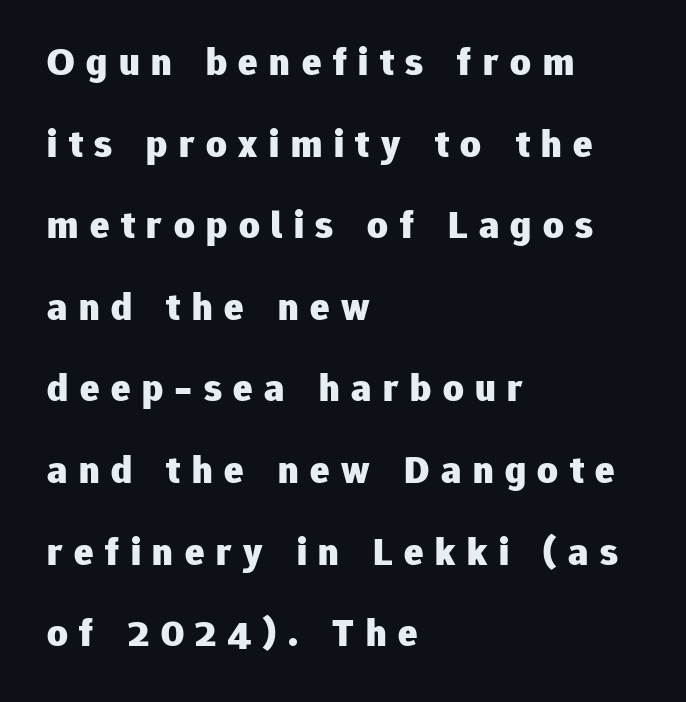
Q: Is the text bold? A: Yes.
Q: Is the text italic (slanted)? A: No, it is upright.
Q: Is the typeface a serif or a sans-serif typeface? A: Sans-serif.
Q: Is the text underlined? A: No.
Q: How is the paragraph aligned? A: Left-aligned.
Q: Is the spacing between letters normal or unusually wide? A: Unusually wide.
Q: Is the spacing between lines tight, normal or loose? A: Loose.
Q: Width (condensed, normal, or wide)? A: Normal.
Q: Stroke contrast? A: Low.
Q: x-height? A: Medium.
Q: Monospaced? A: No.
